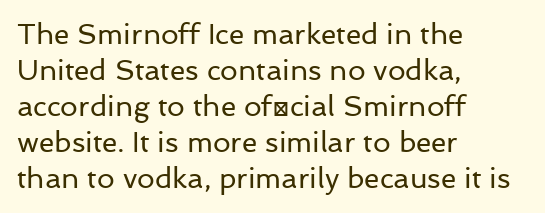
The image shows 28 px regular-weight sans-serif type, upright; set left-aligned, normal line spacing (1.29x), normal letter spacing, not underlined; low stroke contrast and a medium x-height.
